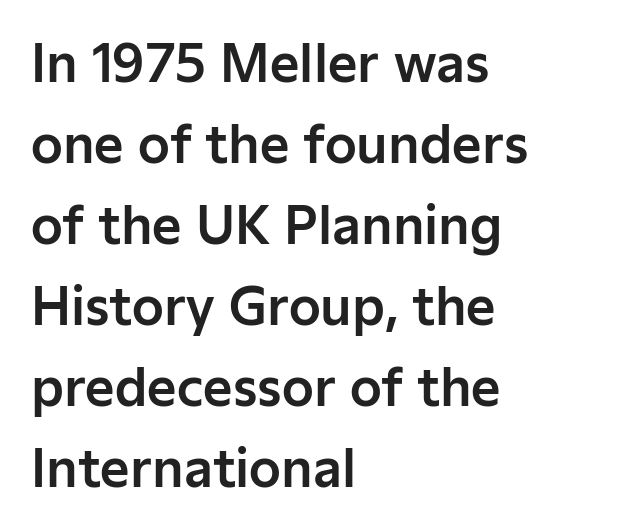
The image shows 51 px sans-serif type, upright; set left-aligned, normal line spacing (1.59x), normal letter spacing, not underlined; low stroke contrast and a medium x-height.
